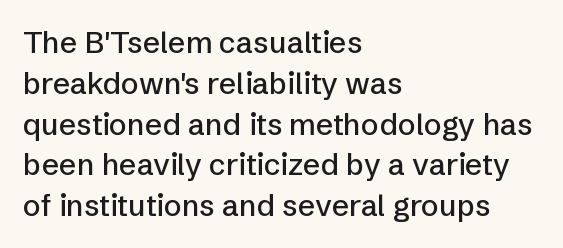
{"serif": "no", "italic": "no", "width": "normal", "stroke_contrast": "low", "x_height": "medium", "monospaced": "no", "underline": "no", "align": "left", "line_spacing": "normal", "line_spacing_ratio": 1.36, "letter_spacing": "normal", "letter_spacing_em": 0.0, "glyph_px": 30}
